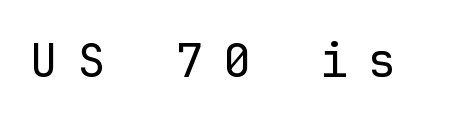
Here the designer chose a console-style face with uniform glyph widths. The gap between lines stays unmarked. Display-style spreading of the glyphs; the letterfit is very open. Letters have the restrained weight of plain body copy at most. Italic: no, the glyphs are upright roman. The glyphs in this specimen are sans serif.
